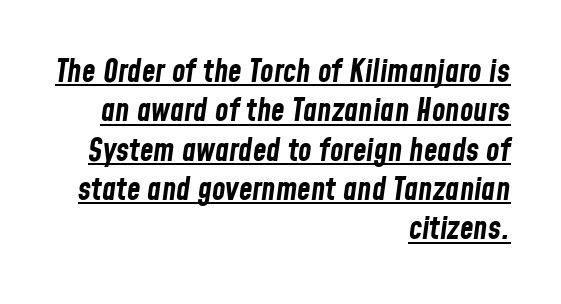
Line spacing here is normal. Style check: oblique. A typesetter would call this proportional, since set widths differ per character. Every row of glyphs terminates at an identical x-position on the right. Emphasis is given by a line drawn under the lettering. The letters are bold, with thick, heavy strokes.
